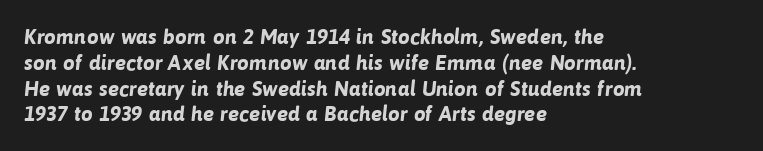
Q: Is the text bold? A: Yes.
Q: Is the text underlined? A: No.
Q: How is the paragraph aligned? A: Left-aligned.
Q: Is the spacing between letters normal or unusually wide? A: Normal.
